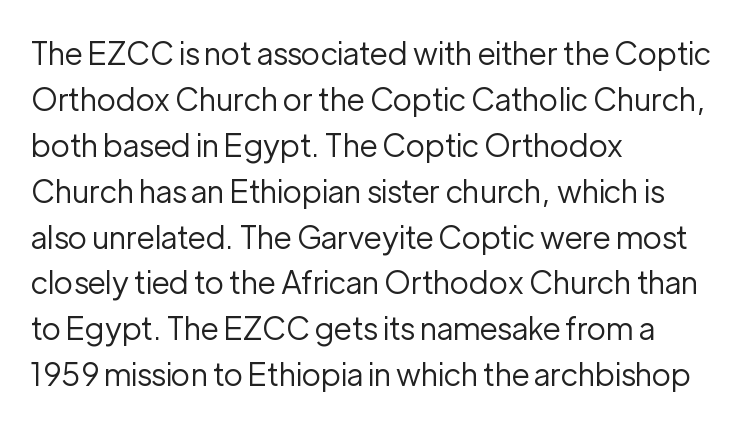
{"serif": "no", "italic": "no", "bold": "no", "weight": "regular", "width": "normal", "stroke_contrast": "low", "x_height": "medium", "monospaced": "no", "underline": "no", "align": "left", "line_spacing": "normal", "line_spacing_ratio": 1.48, "letter_spacing": "normal", "letter_spacing_em": 0.0, "glyph_px": 31}
